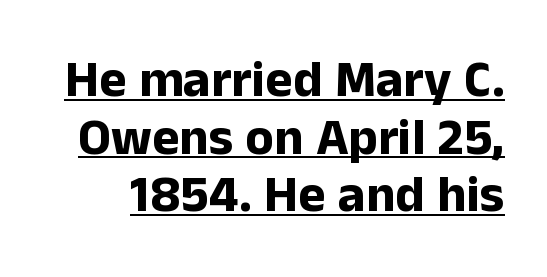
When letters stand straight like this, we call the style roman or upright. Words appear dense and cohesive because spacing is normal. The face used here is proportionally spaced, like ordinary book or web type. Like a heading marked for emphasis, these lines bear an underscore.
